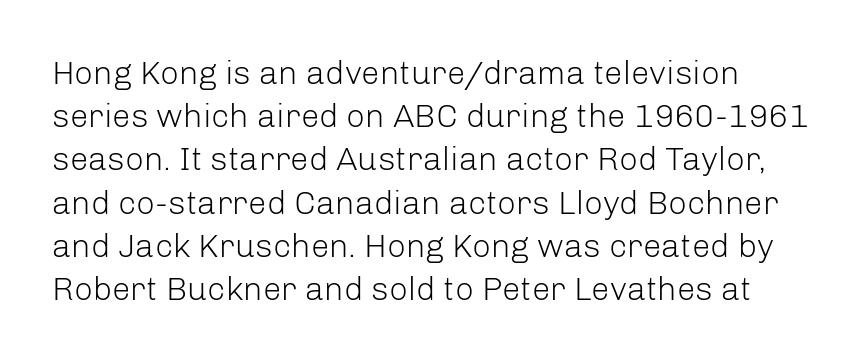
Q: Is the text bold? A: No.
Q: Is the text italic (slanted)? A: No, it is upright.
Q: Is the typeface a serif or a sans-serif typeface? A: Sans-serif.
Q: Is the text underlined? A: No.
Q: Is the spacing between letters normal or unusually wide? A: Normal.
Q: Is the spacing between lines tight, normal or loose? A: Normal.
Q: Width (condensed, normal, or wide)? A: Normal.
Q: Stroke contrast? A: Low.
Q: x-height? A: Medium.
Q: Monospaced? A: No.
